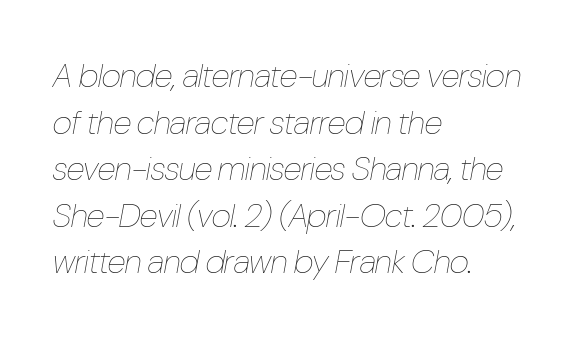
The image shows 34 px thin, condensed type, italic (leaning right); set left-aligned, normal line spacing (1.37x), normal letter spacing, not underlined; low stroke contrast and a medium x-height.
